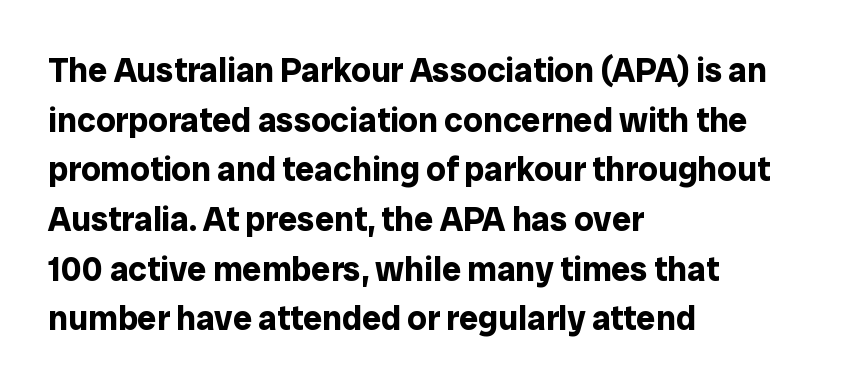
Q: Is the text bold? A: Yes.
Q: Is the text italic (slanted)? A: No, it is upright.
Q: Is the typeface a serif or a sans-serif typeface? A: Sans-serif.
Q: Is the text underlined? A: No.
Q: How is the paragraph aligned? A: Left-aligned.
Q: Is the spacing between letters normal or unusually wide? A: Normal.
Q: Is the spacing between lines tight, normal or loose? A: Normal.
Q: Width (condensed, normal, or wide)? A: Normal.
Q: Stroke contrast? A: Low.
Q: x-height? A: Medium.
Q: Monospaced? A: No.
